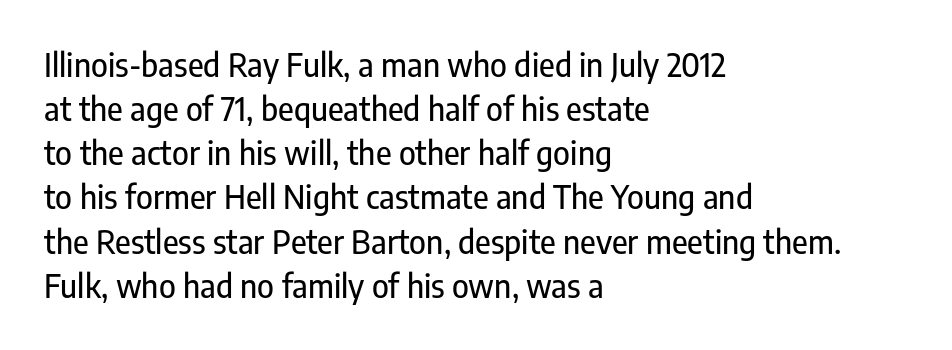
{"serif": "no", "italic": "no", "width": "condensed", "stroke_contrast": "low", "x_height": "medium", "monospaced": "no", "underline": "no", "align": "left", "line_spacing": "normal", "line_spacing_ratio": 1.38, "letter_spacing": "normal", "letter_spacing_em": 0.0, "glyph_px": 32}
